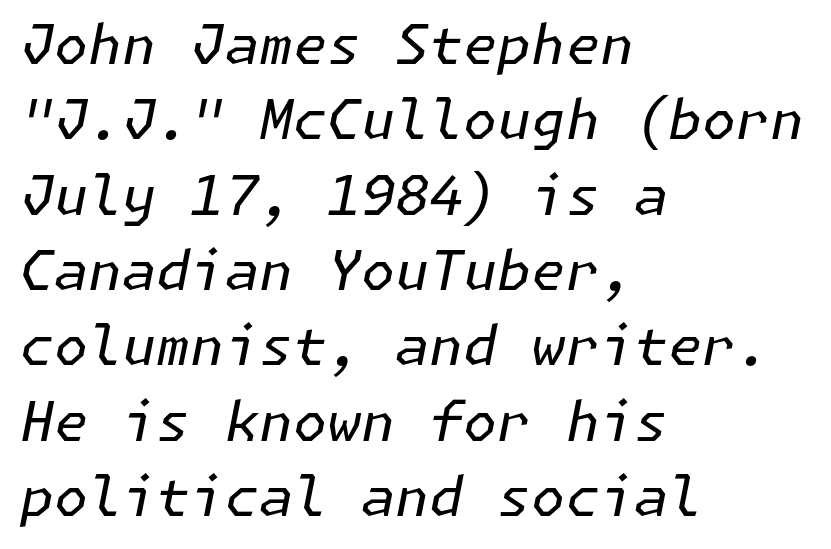
Q: Is the text bold? A: No.
Q: Is the text italic (slanted)? A: Yes, it leans right by about 11 degrees.
Q: Is the text underlined? A: No.
Q: How is the paragraph aligned? A: Left-aligned.
Q: Is the spacing between letters normal or unusually wide? A: Normal.
Q: Is the spacing between lines tight, normal or loose? A: Normal.
Q: Width (condensed, normal, or wide)? A: Normal.
Q: Stroke contrast? A: Low.
Q: x-height? A: Medium.
